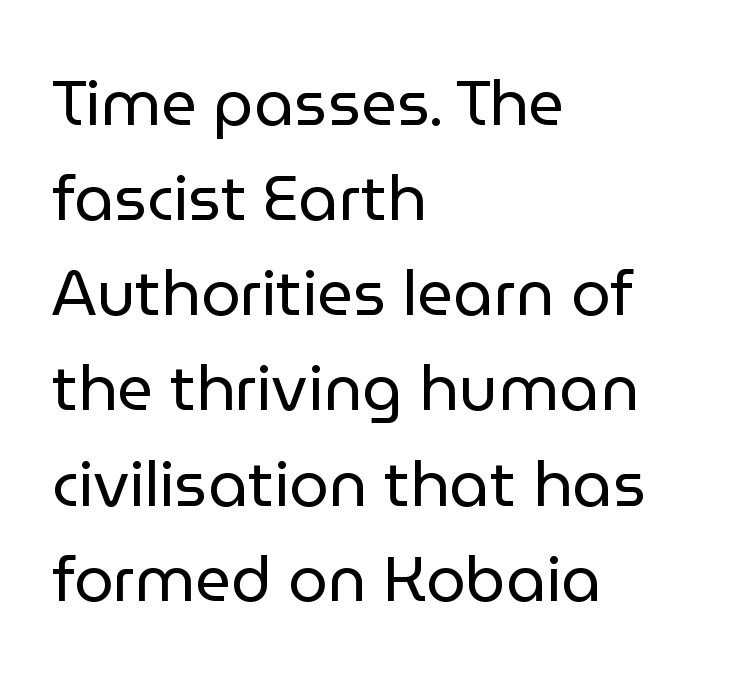
Q: Is the text bold? A: No.
Q: Is the text italic (slanted)? A: No, it is upright.
Q: Is the typeface a serif or a sans-serif typeface? A: Sans-serif.
Q: Is the text underlined? A: No.
Q: How is the paragraph aligned? A: Left-aligned.
Q: Is the spacing between letters normal or unusually wide? A: Normal.
Q: Is the spacing between lines tight, normal or loose? A: Normal.
Q: Width (condensed, normal, or wide)? A: Normal.
Q: Stroke contrast? A: Low.
Q: x-height? A: Medium.
Q: Monospaced? A: No.
